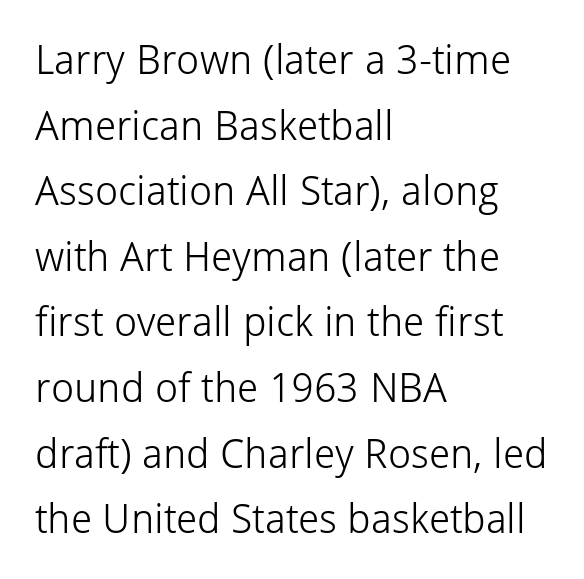
The typeface has the unassuming heft of standard copy or less. Proportional: the letters do not fall into vertical columns. This is sans-serif lettering, the kind often seen on screens and signage. Nothing unusual about the tracking: characters are spaced as the font intends. The lettering stays uniformly vertical, giving the passage a roman look.
